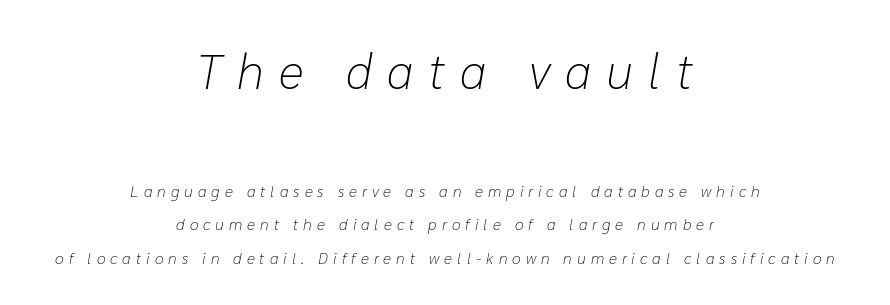
Reading down the block, each line starts at a different indent, mirrored at its end. Compared with typical paragraphs, the rows here are farther apart. What stands out about the letter spacing? Its width — letters are far apart. This is not heavy type; no bold has been used. The baseline area is clear.
